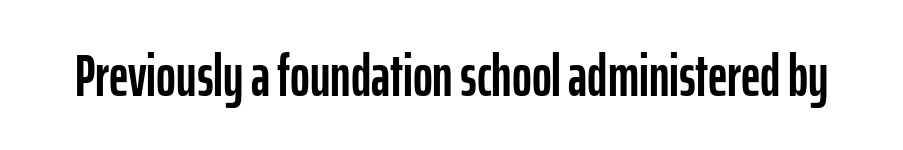
The letters advance in unequal steps, a hallmark of proportional type. This sample uses a sans-serif face. You can tell it's not italic because the verticals are truly vertical. Lines of text with bare space underneath. The letters sit at their default tracking, neither squeezed nor spread.
